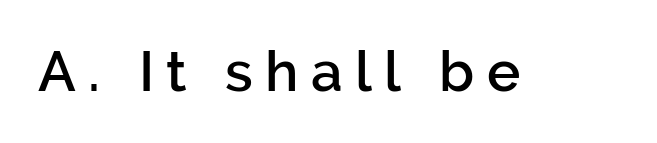
{"serif": "no", "italic": "no", "bold": "semi", "weight": "semibold", "width": "normal", "stroke_contrast": "low", "x_height": "medium", "monospaced": "no", "underline": "no", "letter_spacing": "wide", "letter_spacing_em": 0.22, "glyph_px": 56}
